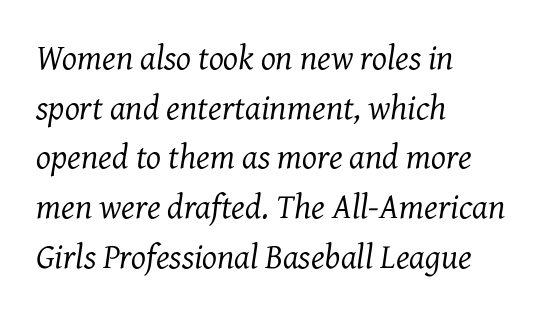
Q: Is the text bold? A: No.
Q: Is the text italic (slanted)? A: Yes, it leans right by about 7 degrees.
Q: Is the typeface a serif or a sans-serif typeface? A: Serif.
Q: Is the text underlined? A: No.
Q: How is the paragraph aligned? A: Left-aligned.
Q: Is the spacing between letters normal or unusually wide? A: Normal.
Q: Is the spacing between lines tight, normal or loose? A: Normal.
Q: Width (condensed, normal, or wide)? A: Normal.
Q: Stroke contrast? A: Medium.
Q: x-height? A: Medium.
Q: Monospaced? A: No.
